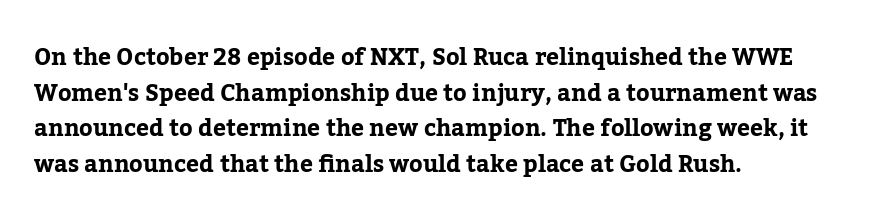
Is the block centered? No — it sits flush against the left margin. A full-strength bold gives these letters their thick strokes. The zone under the glyphs is completely vacant. This sample uses an upright cut, with every glyph sitting square on the baseline. The passage shown has conventional tracking throughout. The line-height multiplier appears to be the usual default.
